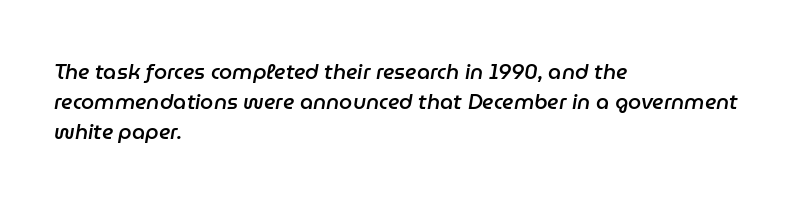
{"italic": "yes", "lean": "right", "slant_degrees": 9, "bold": "semi", "underline": "no", "align": "left", "line_spacing": "normal", "line_spacing_ratio": 1.43, "letter_spacing": "normal", "letter_spacing_em": 0.0, "glyph_px": 21}
